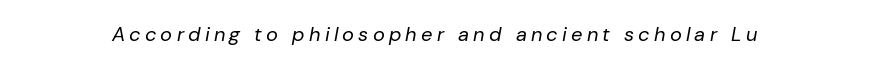
Q: Is the text bold? A: No.
Q: Is the text italic (slanted)? A: Yes, it leans right by about 10 degrees.
Q: Is the text underlined? A: No.
Q: Is the spacing between letters normal or unusually wide? A: Unusually wide.
